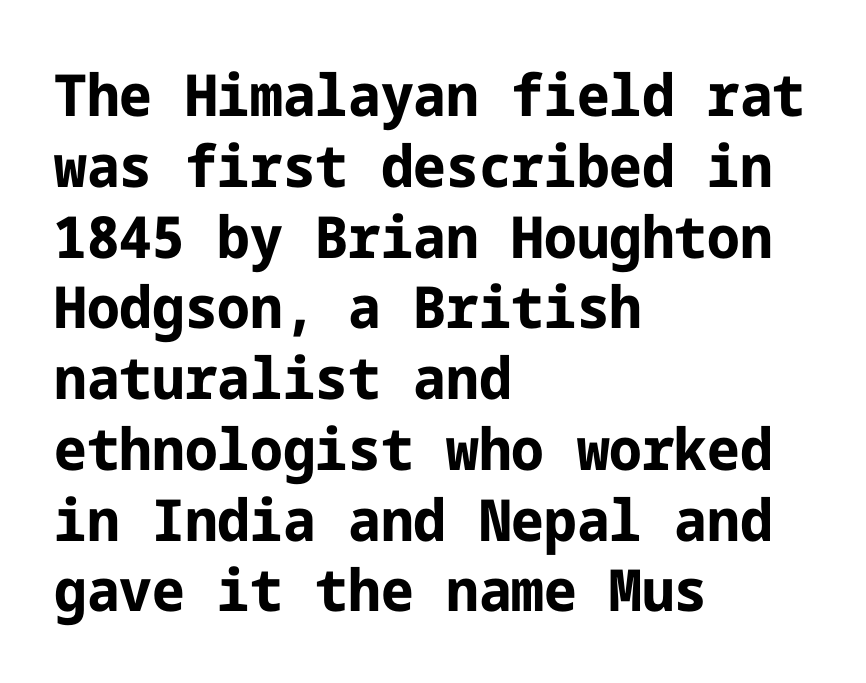
Q: Is the text bold? A: Yes.
Q: Is the text italic (slanted)? A: No, it is upright.
Q: Is the typeface a serif or a sans-serif typeface? A: Sans-serif.
Q: Is the text underlined? A: No.
Q: How is the paragraph aligned? A: Left-aligned.
Q: Is the spacing between letters normal or unusually wide? A: Normal.
Q: Width (condensed, normal, or wide)? A: Normal.
Q: Stroke contrast? A: Low.
Q: x-height? A: Medium.
